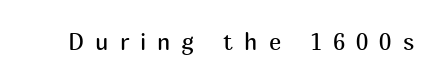
The image shows 23 px text type, upright; set unusually wide letter spacing (+0.48 em), not underlined.
